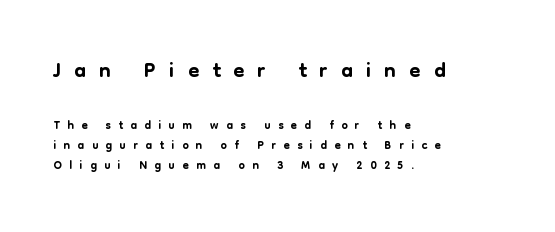
Spacing verdict: proportional, widths tailored to each character. Rows of type sit shoulder to shoulder in the vertical direction. There is plenty of visible air inserted between adjacent glyphs. The passage shown is not underscored anywhere.
